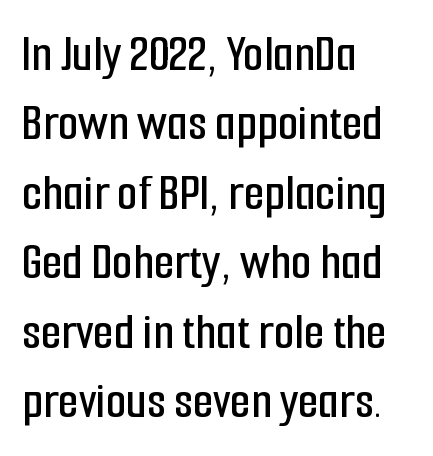
These lines stack with their left ends in a neat column. Underline: absent. The designer left line spacing at the default. The face used here is rendered with its standard letterfit. Note: no serifs on the glyphs.
